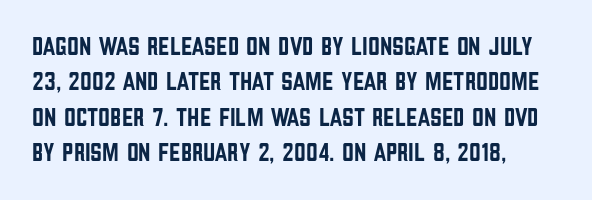
The passage shown stacks its lines at a standard gap. These lines stack with their left ends in a neat column. A roman cut, with each character standing at attention. Caption: standard tracking, unaltered. Words float on clear page, feet unadorned.
